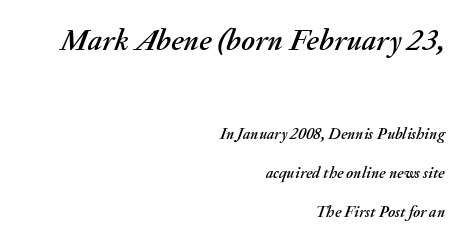
You get the large type first, then a drop to smaller type. Leading is clearly above the norm, producing a sparse column. Horizontally, the lines are justified to the trailing edge only. Tall strokes in this sample are angled rather than plumb.
